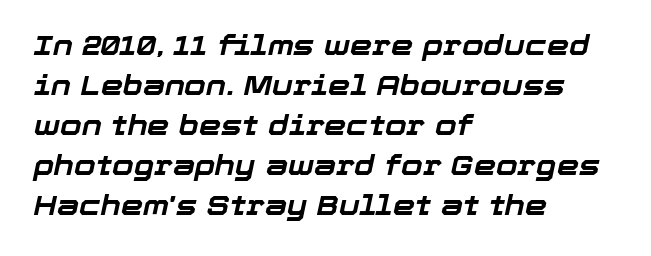
Q: Is the text bold? A: Yes.
Q: Is the text italic (slanted)? A: Yes, it leans right by about 12 degrees.
Q: Is the text underlined? A: No.
Q: How is the paragraph aligned? A: Left-aligned.
Q: Is the spacing between letters normal or unusually wide? A: Normal.
Q: Is the spacing between lines tight, normal or loose? A: Normal.
Q: Width (condensed, normal, or wide)? A: Normal.
Q: Stroke contrast? A: Low.
Q: x-height? A: Medium.
Q: Monospaced? A: No.
